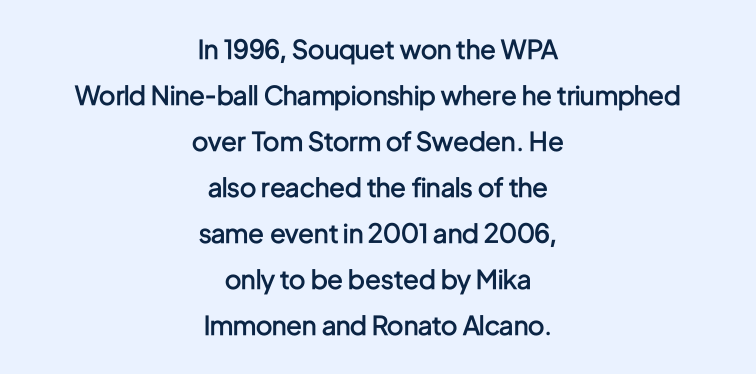
The image shows 26 px text type, upright; set centered, line spacing 1.77x, normal letter spacing, not underlined.
